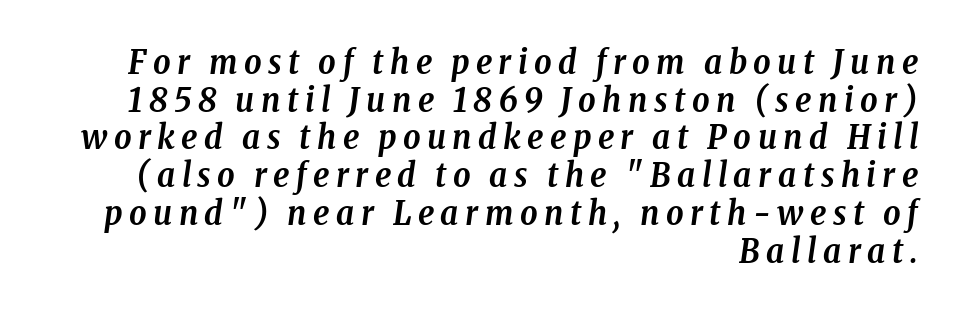
Q: Is the text bold? A: Yes.
Q: Is the text italic (slanted)? A: Yes, it leans right by about 8 degrees.
Q: Is the typeface a serif or a sans-serif typeface? A: Serif.
Q: Is the text underlined? A: No.
Q: How is the paragraph aligned? A: Right-aligned.
Q: Is the spacing between lines tight, normal or loose? A: Tight.
Q: Width (condensed, normal, or wide)? A: Condensed.
Q: Stroke contrast? A: Low.
Q: x-height? A: Medium.
Q: Monospaced? A: No.
